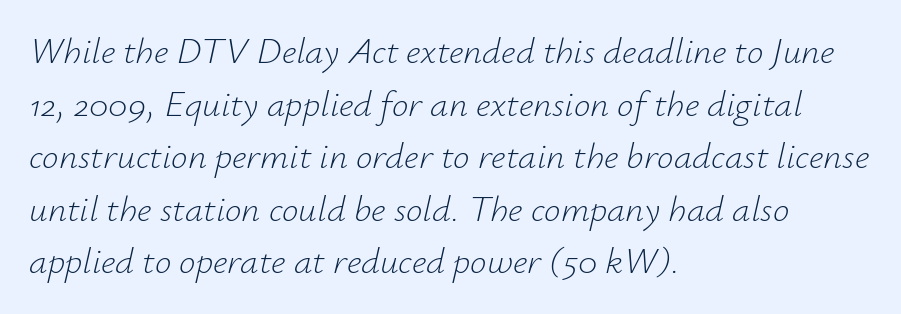
The image shows 37 px light type, italic (leaning right); set left-aligned, normal line spacing (1.42x), normal letter spacing, not underlined; low stroke contrast and a small x-height.
